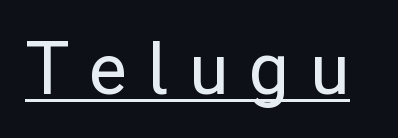
{"serif": "no", "italic": "no", "bold": "no", "weight": "regular", "width": "normal", "stroke_contrast": "low", "x_height": "medium", "monospaced": "no", "underline": "yes", "letter_spacing": "wide", "letter_spacing_em": 0.27, "glyph_px": 74}
